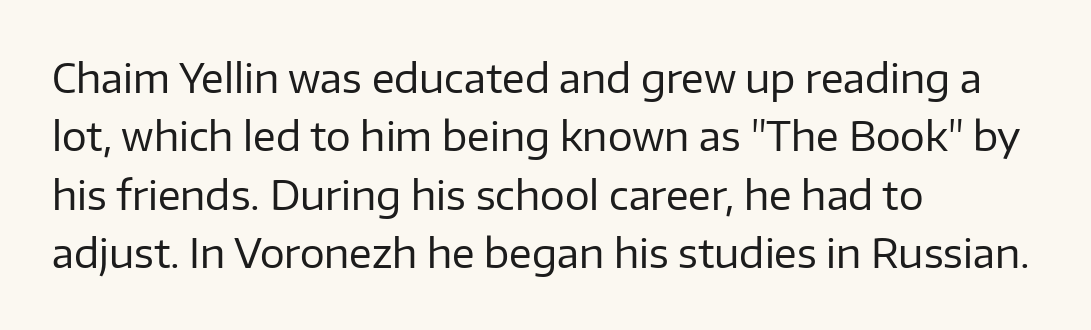
The image shows 39 px regular-weight sans-serif type, upright; set left-aligned, normal line spacing (1.5x), normal letter spacing, not underlined; low stroke contrast and a medium x-height.
